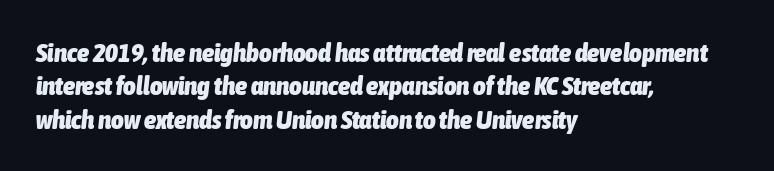
The image shows 27 px bold type, italic (leaning right); set left-aligned, line spacing 1.24x, normal letter spacing, not underlined.
